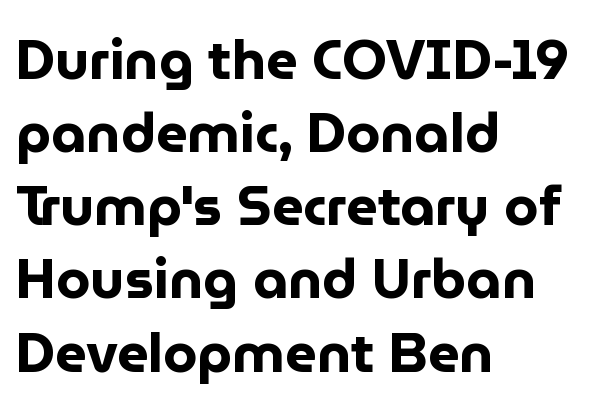
Glance below the letters and you will spot only blank space. Characters follow at the spacing the type designer built in. Character widths vary here, with narrow letters taking less room than wide ones. Rendered with straight, roman letterforms. Examine the stroke ends and you'll find no serifs.
